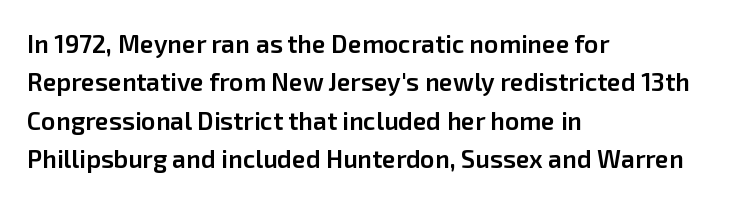
Q: Is the text bold? A: Semi-bold.
Q: Is the text italic (slanted)? A: No, it is upright.
Q: Is the text underlined? A: No.
Q: How is the paragraph aligned? A: Left-aligned.
Q: Is the spacing between letters normal or unusually wide? A: Normal.
Q: Is the spacing between lines tight, normal or loose? A: Normal.
